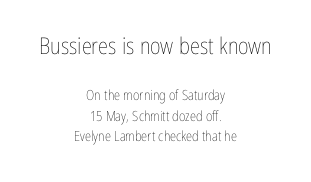
Q: Is the text bold? A: No.
Q: Is the text italic (slanted)? A: No, it is upright.
Q: Is the text underlined? A: No.
Q: How is the paragraph aligned? A: Centered.
Q: Is the spacing between letters normal or unusually wide? A: Normal.
Q: Is the spacing between lines tight, normal or loose? A: Normal.
Q: Which block of text is set in a larger size, the first (top) or the second (bottom)? A: The first (top) one.
